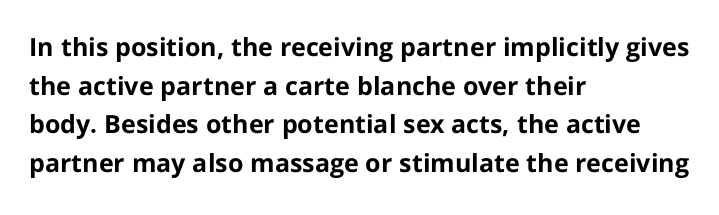
{"italic": "no", "bold": "yes", "underline": "no", "align": "left", "line_spacing": "normal", "line_spacing_ratio": 1.55, "letter_spacing": "normal", "letter_spacing_em": 0.0, "glyph_px": 25}
